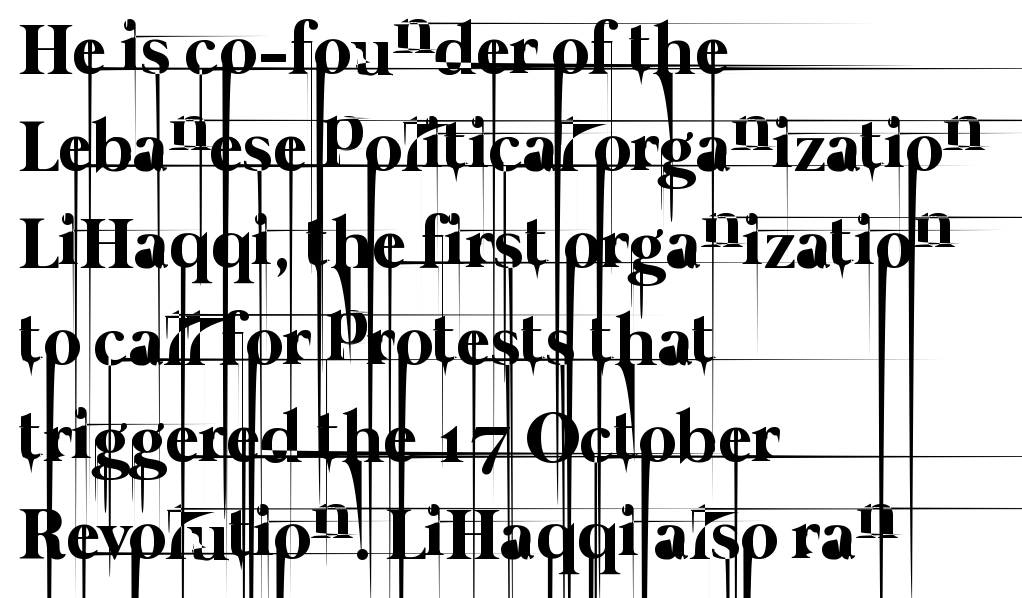
A typesetter would call this zero additional tracking. The rendering uses a moderate line-height, typical for paragraphs. Underlining? Definitely not there. Character widths vary here, with narrow letters taking less room than wide ones. Caption: multi-line text, flush left, ragged right.
